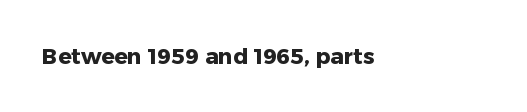
The image shows 22 px bold type, upright; set left-aligned, normal letter spacing, not underlined.
